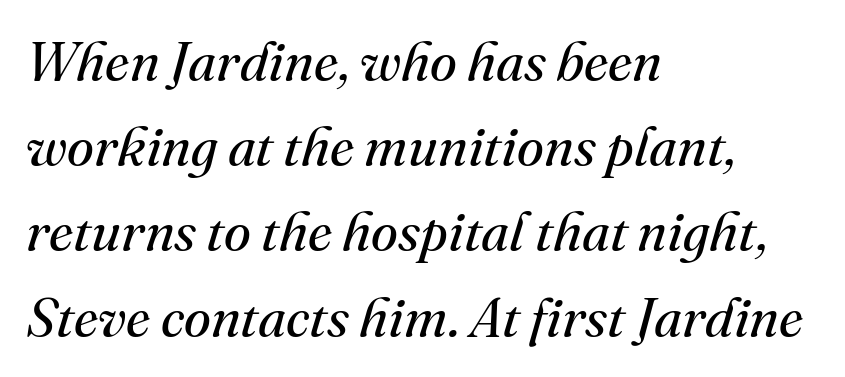
{"serif": "yes", "italic": "yes", "lean": "right", "slant_degrees": 16, "bold": "no", "weight": "regular", "width": "normal", "stroke_contrast": "medium", "x_height": "small", "monospaced": "no", "underline": "no", "align": "left", "line_spacing": "normal", "line_spacing_ratio": 1.55, "letter_spacing": "normal", "letter_spacing_em": 0.0, "glyph_px": 55}
